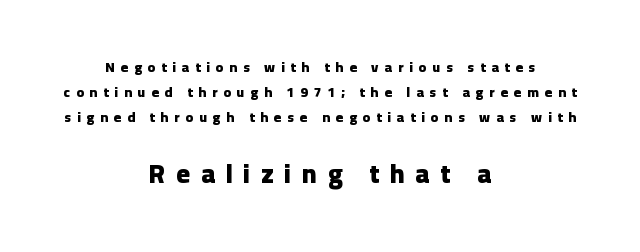
The image shows 26 px bold type, upright; set centered, line spacing 1.8x, unusually wide letter spacing (+0.42 em), not underlined; the second (bottom) block is 1.86x larger.
